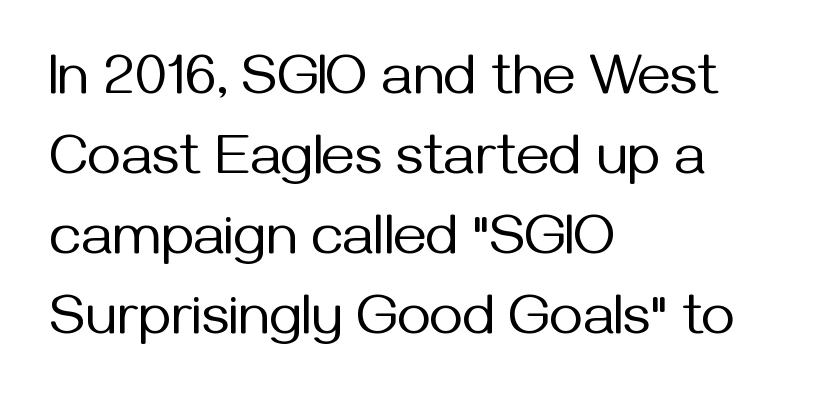
The image shows 58 px regular-weight sans-serif type, upright; set left-aligned, normal line spacing (1.38x), normal letter spacing, not underlined; medium stroke contrast and a medium x-height.
